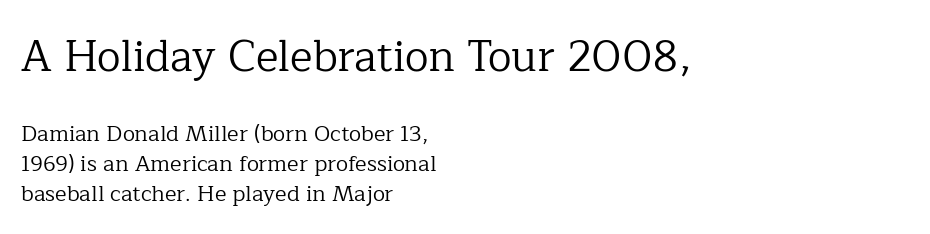
A light-to-regular cut is what we see here. Letter spacing: default. Regular leading. This is roman type, the default non-slanted kind. Observe the serifs anchoring each vertical stroke in this sample. Note the varied advance widths — an 'i' is clearly narrower than an 'm'.
